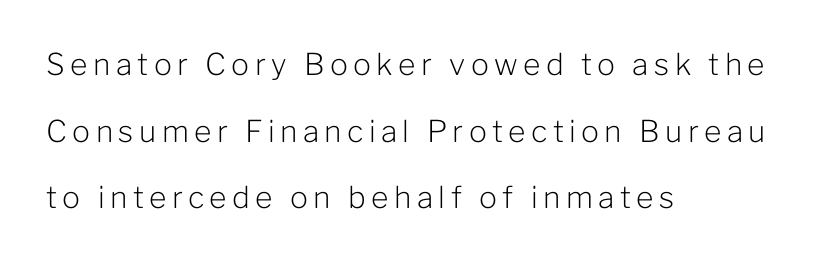
The passage shown is not bold in any degree. Honestly, the rows look like they've been pulled way apart. Descenders hang freely into open space. Does the type have serifs? No, each stem ends abruptly. Ascenders rise straight up at ninety degrees. These lines are set flush left with a ragged right edge.
